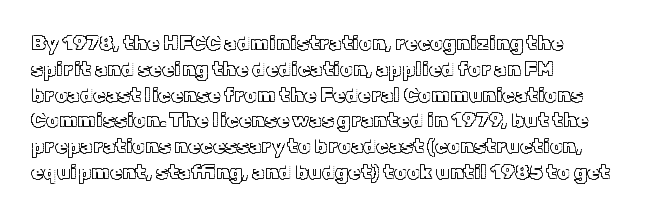
The image shows 20 px text type, upright; set left-aligned, normal line spacing (1.29x), normal letter spacing, not underlined.
